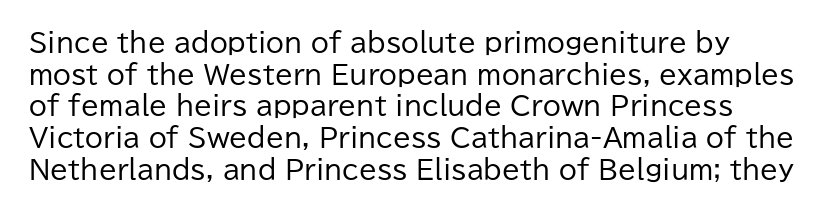
Q: Is the text bold? A: No.
Q: Is the text italic (slanted)? A: No, it is upright.
Q: Is the text underlined? A: No.
Q: Is the spacing between letters normal or unusually wide? A: Normal.
